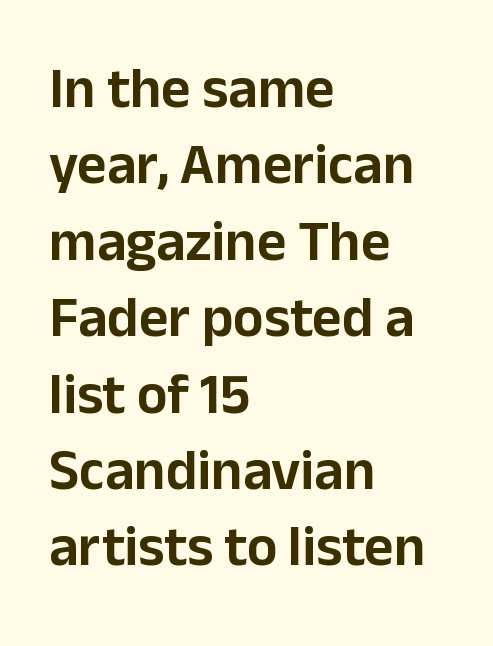
The image shows 57 px sans-serif type, upright; set left-aligned, normal line spacing (1.34x), normal letter spacing, not underlined; low stroke contrast and a medium x-height.
